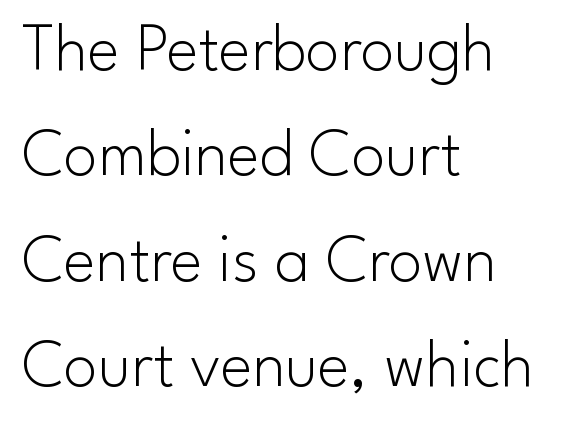
The image shows 68 px light sans-serif type, upright; set left-aligned, normal line spacing (1.55x), normal letter spacing, not underlined; low stroke contrast and a small x-height.
